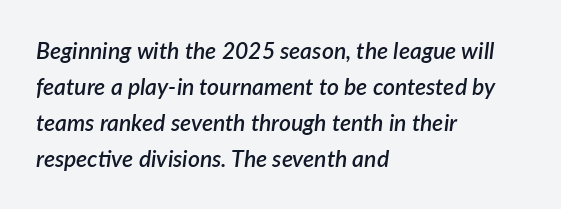
Check under the words: just untouched page. Weight: semibold (demi). Italic? Definitely — the glyphs are oblique. The face used here is rendered with its standard letterfit.
